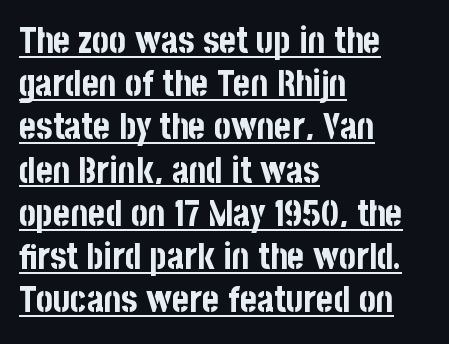
{"serif": "no", "italic": "no", "bold": "yes", "weight": "bold", "width": "condensed", "stroke_contrast": "low", "x_height": "large", "monospaced": "no", "underline": "yes", "align": "left", "line_spacing_ratio": 1.2, "letter_spacing": "normal", "letter_spacing_em": 0.0, "glyph_px": 36}
